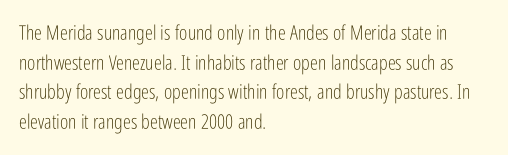
{"italic": "no", "bold": "no", "underline": "no", "align": "left", "line_spacing": "normal", "line_spacing_ratio": 1.48, "letter_spacing": "normal", "letter_spacing_em": 0.0, "glyph_px": 20}
